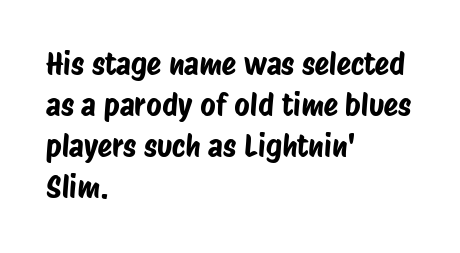
Is the letter spacing exaggerated? No — it looks like the ordinary default. Does the type have serifs? No, each stem ends abruptly. The specimen omits any rule beneath the text block's lines. Interline gaps are of average width in this sample.
